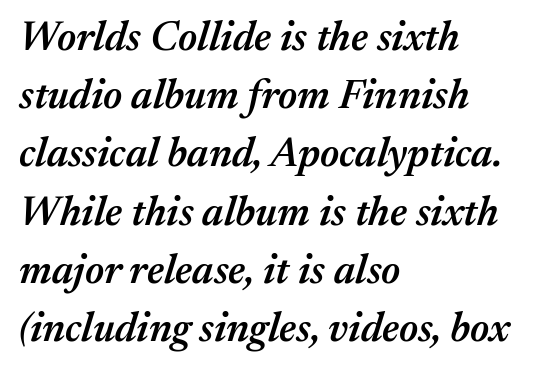
{"italic": "yes", "lean": "right", "slant_degrees": 17, "bold": "semi", "weight": "semibold", "width": "normal", "stroke_contrast": "medium", "x_height": "medium", "monospaced": "no", "underline": "no", "align": "left", "line_spacing": "normal", "line_spacing_ratio": 1.42, "letter_spacing": "normal", "letter_spacing_em": 0.0, "glyph_px": 41}
